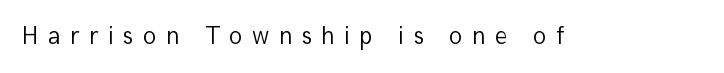
The image shows 25 px text type, upright; set unusually wide letter spacing (+0.37 em), not underlined.
